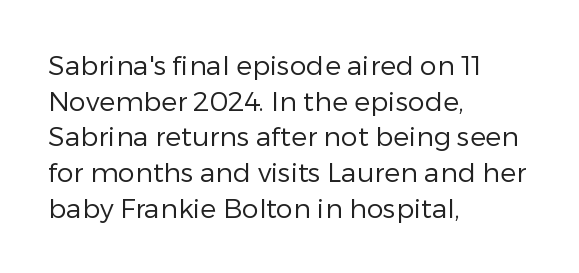
Q: Is the text bold? A: No.
Q: Is the text italic (slanted)? A: No, it is upright.
Q: Is the text underlined? A: No.
Q: How is the paragraph aligned? A: Left-aligned.
Q: Is the spacing between letters normal or unusually wide? A: Normal.
Q: Is the spacing between lines tight, normal or loose? A: Normal.
